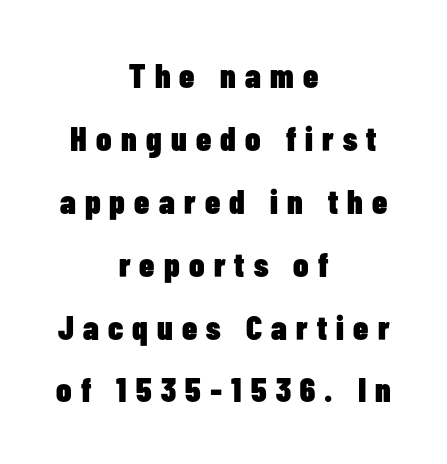
Is there any slant? The stems are plumb. This rendering widens character spacing well past its baseline value. Is this a fixed-width face? No — the glyphs have proportional, varying widths. Students, this is bold: see how much ink each stroke carries. The characters display no serif detailing; their extremities are plain.
